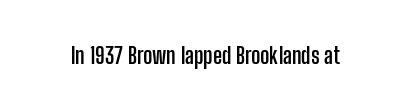
{"italic": "no", "bold": "yes", "underline": "no", "letter_spacing": "normal", "letter_spacing_em": 0.0, "glyph_px": 22}
